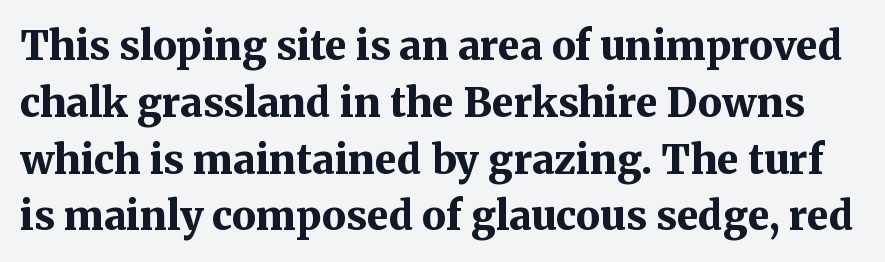
Q: Is the text bold? A: Yes.
Q: Is the text italic (slanted)? A: No, it is upright.
Q: Is the typeface a serif or a sans-serif typeface? A: Serif.
Q: Is the text underlined? A: No.
Q: Is the spacing between letters normal or unusually wide? A: Normal.
Q: Is the spacing between lines tight, normal or loose? A: Normal.
Q: Width (condensed, normal, or wide)? A: Normal.
Q: Stroke contrast? A: Medium.
Q: x-height? A: Medium.
Q: Monospaced? A: No.
